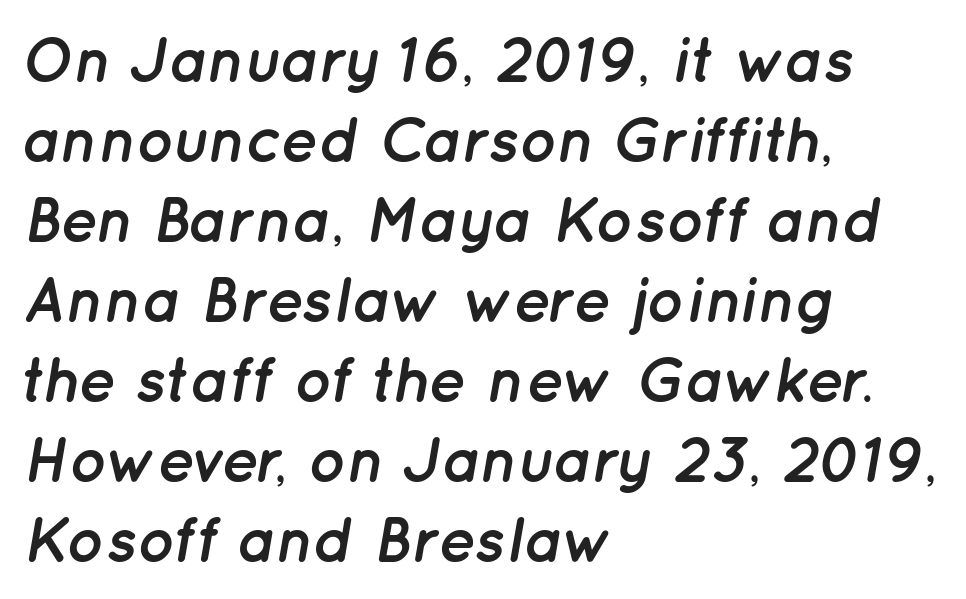
Students, observe: this is what conventionally led text looks like. Notice how thick the strokes are: this is what a full bold looks like. The words here are not underlined. The letterforms sit shoulder to shoulder at normal distance.
